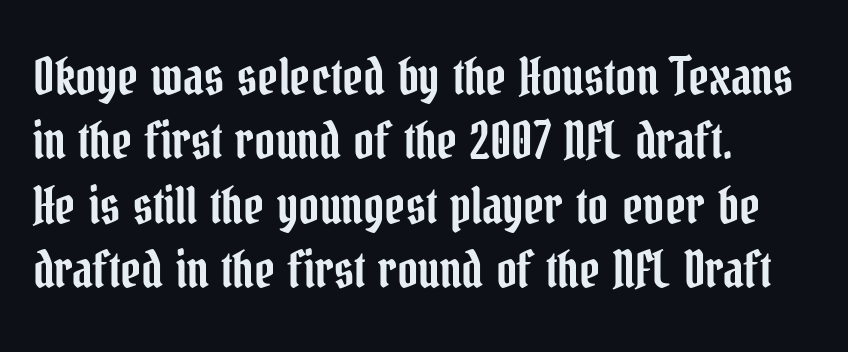
The image shows 50 px condensed serif type, upright; set left-aligned, normal line spacing (1.29x), normal letter spacing, not underlined; low stroke contrast and a medium x-height.
